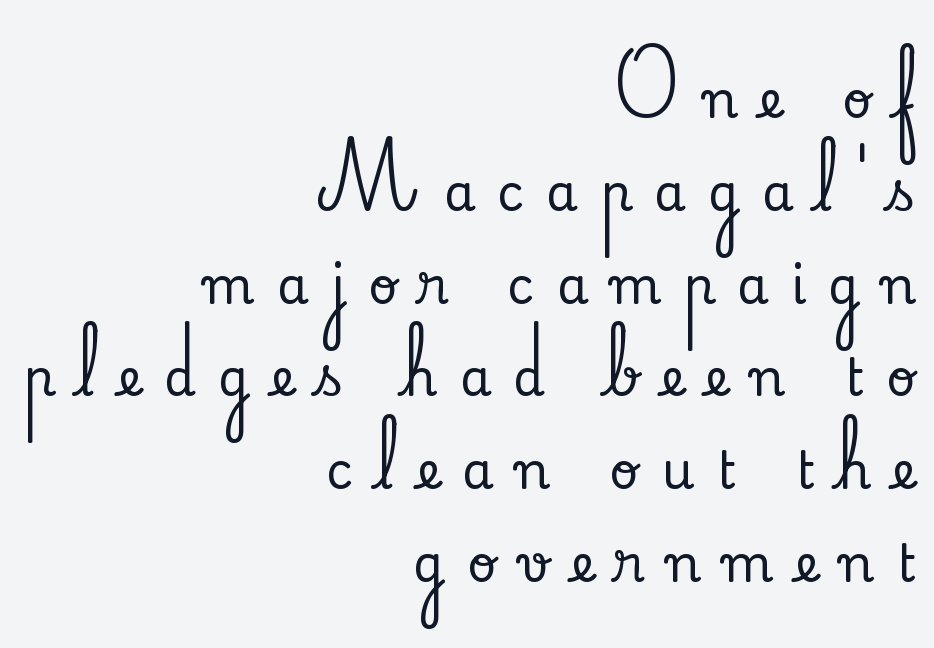
The image shows 51 px serif type, upright; set right-aligned, line spacing 1.82x, unusually wide letter spacing (+0.43 em), not underlined; low stroke contrast and a small x-height.
